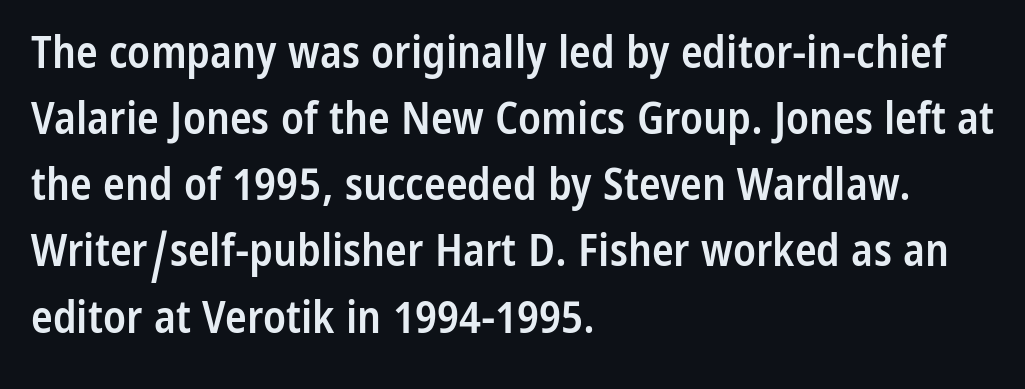
The image shows 45 px semibold, condensed sans-serif type, upright; set left-aligned, normal line spacing (1.47x), normal letter spacing, not underlined; low stroke contrast and a medium x-height.
